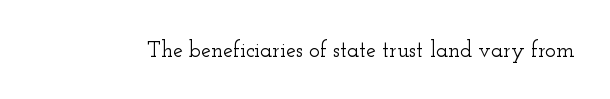
{"italic": "no", "underline": "no", "letter_spacing": "normal", "letter_spacing_em": 0.0, "glyph_px": 22}
